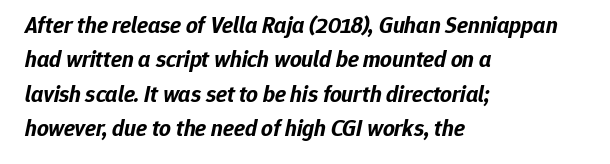
The text carries the slant typical of an italic or oblique font. Pretty heavy lettering here — definitely bold. Students, note that the glyphs here touch the page at normal intervals. The typesetter chose a ragged-right arrangement here. Each new line begins a customary step beneath the previous one. Decoration check: the copy has no underline.
